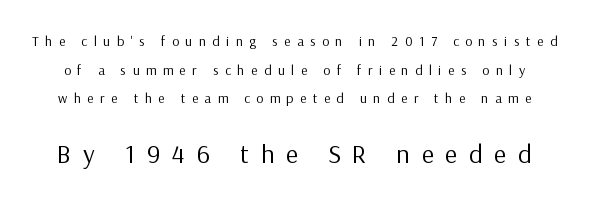
A great deal of white space separates one row of letters from the next. How are the letters spaced? Widely, with obvious added tracking. The characters are drawn with everyday or finer stroke widths. Underlining? Definitely not there. The emphasis by scale lands on block number two, below.
